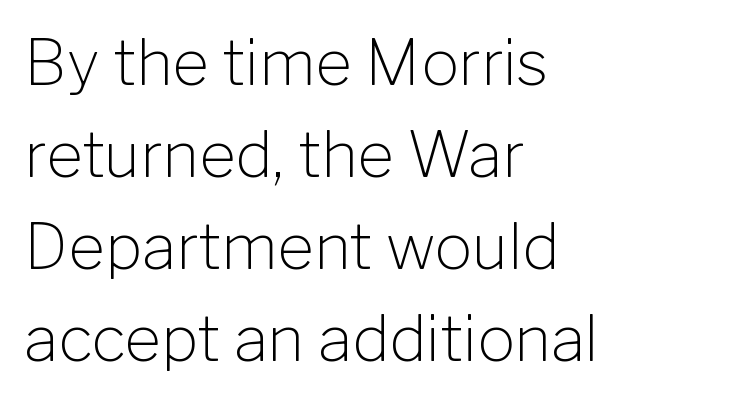
The image shows 63 px light sans-serif type, upright; set left-aligned, normal line spacing (1.46x), normal letter spacing, not underlined; low stroke contrast and a medium x-height.
